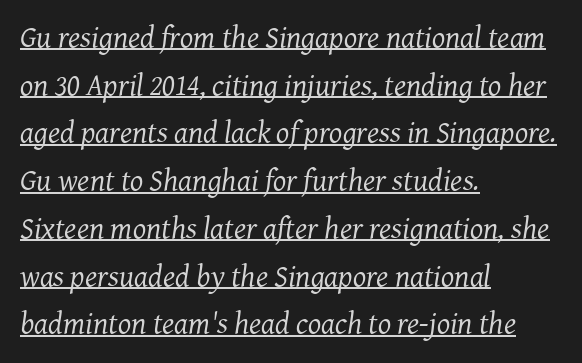
The image shows 31 px regular-weight serif type, italic (leaning right); set left-aligned, normal line spacing (1.54x), normal letter spacing, underlined; medium stroke contrast and a medium x-height.
